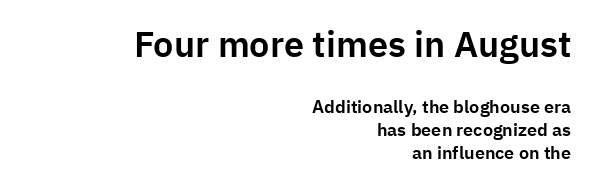
Q: Is the text italic (slanted)? A: No, it is upright.
Q: Is the typeface a serif or a sans-serif typeface? A: Sans-serif.
Q: Is the text underlined? A: No.
Q: How is the paragraph aligned? A: Right-aligned.
Q: Is the spacing between letters normal or unusually wide? A: Normal.
Q: Is the spacing between lines tight, normal or loose? A: Normal.
Q: Which block of text is set in a larger size, the first (top) or the second (bottom)? A: The first (top) one.
Q: Width (condensed, normal, or wide)? A: Normal.
Q: Stroke contrast? A: Low.
Q: x-height? A: Medium.
Q: Monospaced? A: No.
